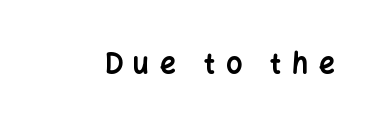
{"serif": "no", "italic": "no", "bold": "yes", "weight": "bold", "width": "normal", "stroke_contrast": "low", "x_height": "medium", "monospaced": "no", "underline": "no", "letter_spacing": "wide", "letter_spacing_em": 0.38, "glyph_px": 28}
